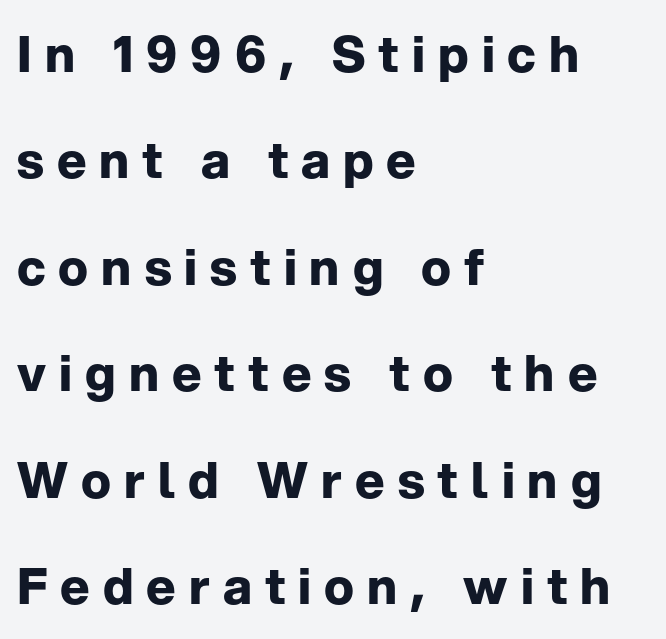
Q: Is the text bold? A: Yes.
Q: Is the text italic (slanted)? A: No, it is upright.
Q: Is the typeface a serif or a sans-serif typeface? A: Sans-serif.
Q: Is the text underlined? A: No.
Q: How is the paragraph aligned? A: Left-aligned.
Q: Is the spacing between letters normal or unusually wide? A: Unusually wide.
Q: Is the spacing between lines tight, normal or loose? A: Loose.
Q: Width (condensed, normal, or wide)? A: Normal.
Q: Stroke contrast? A: Low.
Q: x-height? A: Medium.
Q: Monospaced? A: No.
